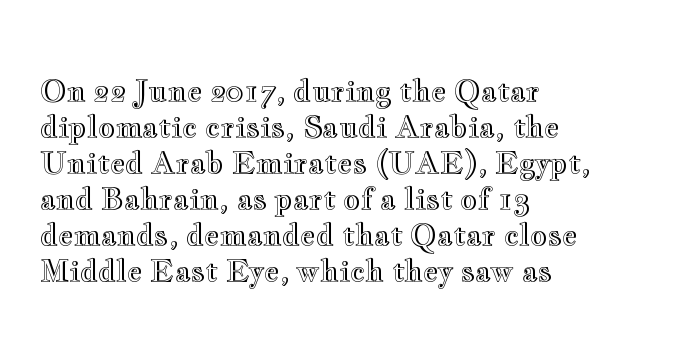
Q: Is the text italic (slanted)? A: No, it is upright.
Q: Is the text underlined? A: No.
Q: How is the paragraph aligned? A: Left-aligned.
Q: Is the spacing between letters normal or unusually wide? A: Normal.
Q: Width (condensed, normal, or wide)? A: Wide.
Q: x-height? A: Small.
Q: Monospaced? A: No.
